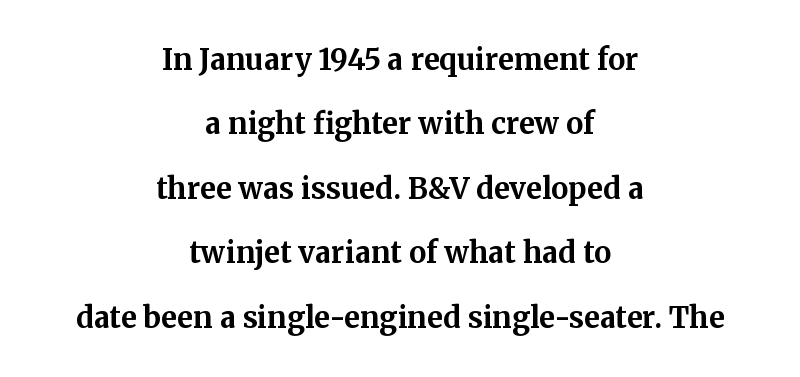
The leading is generous, giving the passage an open texture. The type sits square on the baseline with zero lean. Caption: multi-line text, centered on the measure. This rendering leaves character spacing at its baseline value. The typeface chosen for these lines features serifs. The rendering uses natural spacing where letterforms have individual widths.
